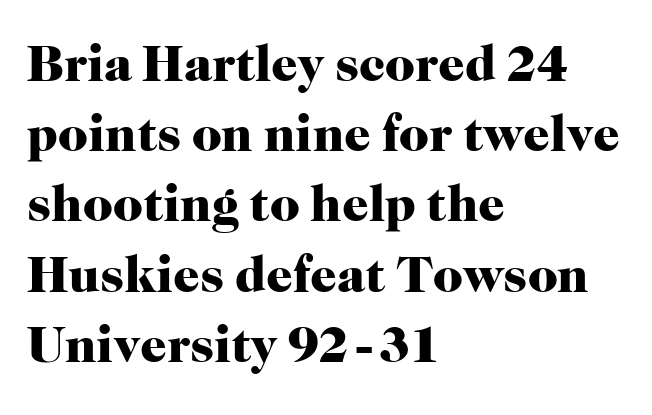
Decoration check: the copy has no underline. Evenly set lines give the paragraph a standard silhouette. Each glyph is drawn with heavy, bold strokes. Standard letterfit; no display-style spreading of the glyphs.
